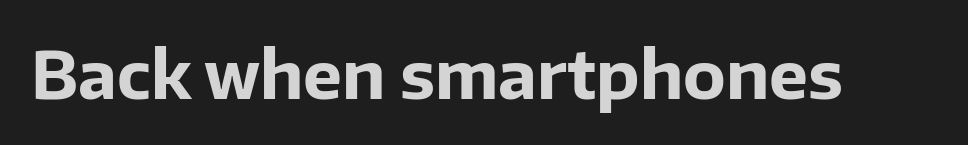
Q: Is the text bold? A: Yes.
Q: Is the text italic (slanted)? A: No, it is upright.
Q: Is the typeface a serif or a sans-serif typeface? A: Sans-serif.
Q: Is the text underlined? A: No.
Q: Is the spacing between letters normal or unusually wide? A: Normal.
Q: Width (condensed, normal, or wide)? A: Normal.
Q: Stroke contrast? A: Low.
Q: x-height? A: Medium.
Q: Monospaced? A: No.
